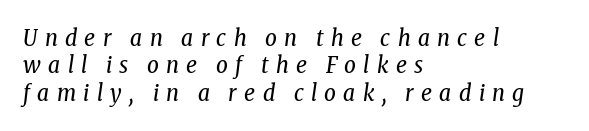
Q: Is the text bold? A: No.
Q: Is the text italic (slanted)? A: Yes, it leans right by about 8 degrees.
Q: Is the text underlined? A: No.
Q: How is the paragraph aligned? A: Left-aligned.
Q: Is the spacing between letters normal or unusually wide? A: Unusually wide.
